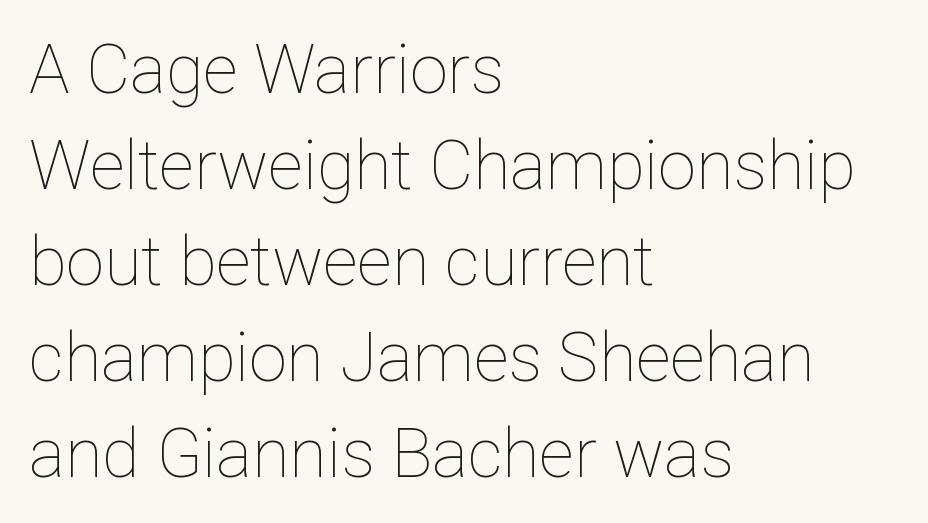
Q: Is the text bold? A: No.
Q: Is the text italic (slanted)? A: No, it is upright.
Q: Is the text underlined? A: No.
Q: How is the paragraph aligned? A: Left-aligned.
Q: Is the spacing between letters normal or unusually wide? A: Normal.
Q: Is the spacing between lines tight, normal or loose? A: Normal.
Q: Width (condensed, normal, or wide)? A: Normal.
Q: Stroke contrast? A: Low.
Q: x-height? A: Medium.
Q: Monospaced? A: No.
